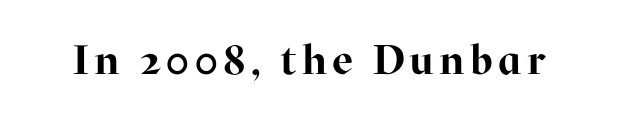
Q: Is the text bold? A: Yes.
Q: Is the text italic (slanted)? A: No, it is upright.
Q: Is the typeface a serif or a sans-serif typeface? A: Serif.
Q: Is the text underlined? A: No.
Q: Width (condensed, normal, or wide)? A: Normal.
Q: Stroke contrast? A: High.
Q: x-height? A: Medium.
Q: Monospaced? A: No.
